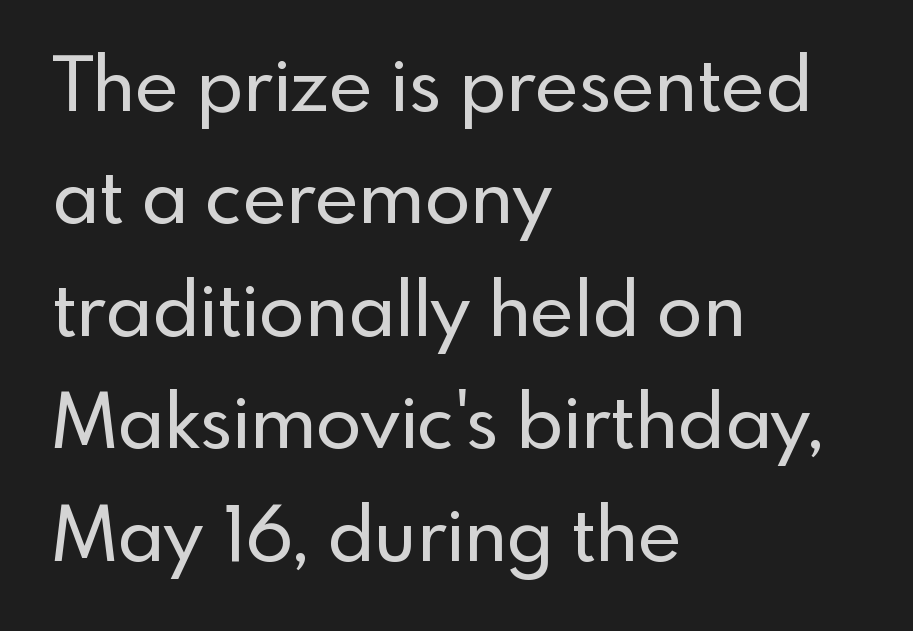
The image shows 75 px sans-serif type, upright; set left-aligned, normal line spacing (1.5x), normal letter spacing, not underlined; a small x-height.
